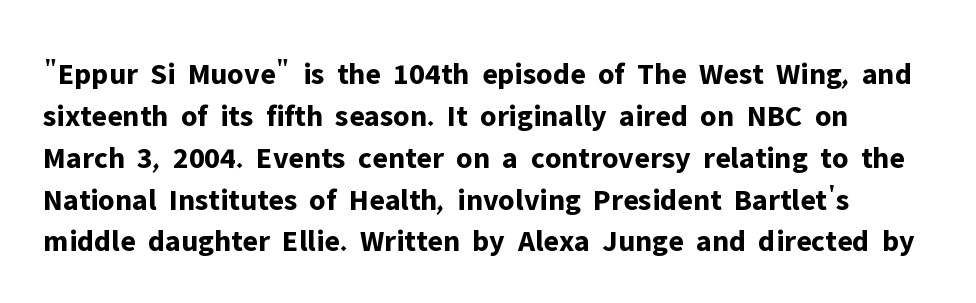
{"serif": "no", "italic": "no", "bold": "yes", "weight": "bold", "width": "normal", "stroke_contrast": "low", "x_height": "medium", "monospaced": "no", "underline": "no", "line_spacing": "normal", "line_spacing_ratio": 1.35, "letter_spacing": "normal", "letter_spacing_em": 0.0, "glyph_px": 31}
